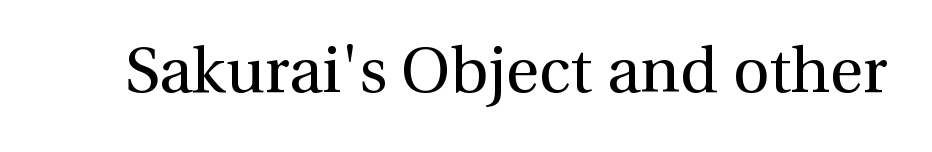
Rule under the text: the space is simply empty. Serif or sans? Serif — the stroke terminals have little feet. Note the varied advance widths — an 'i' is clearly narrower than an 'm'. Stems and bowls with no extra thickness — not bold.
